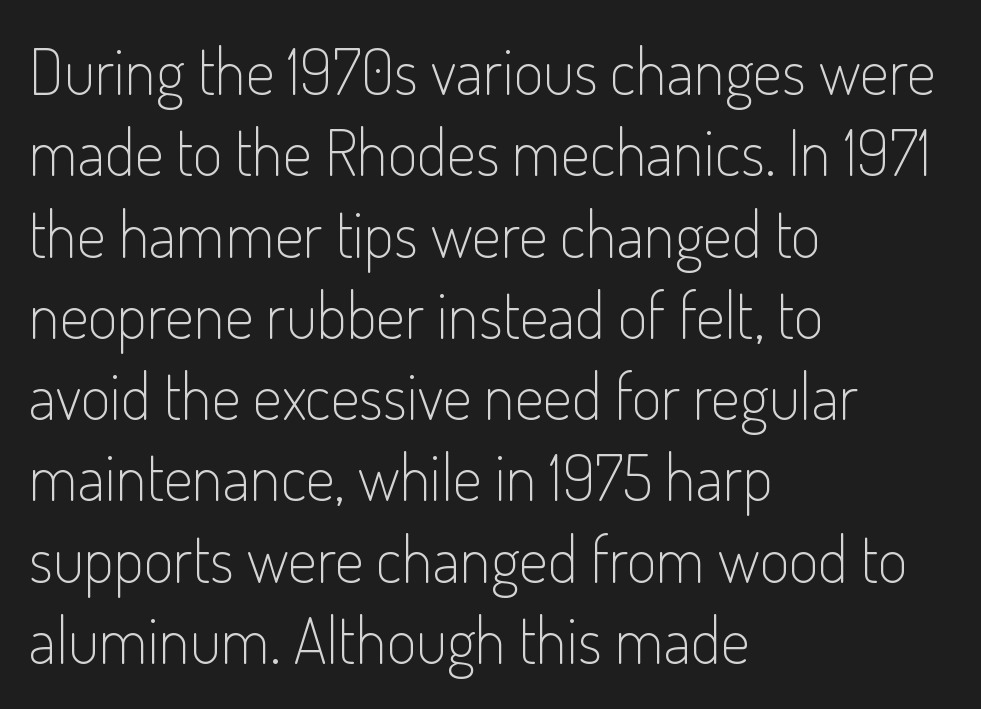
Q: Is the text bold? A: No.
Q: Is the text italic (slanted)? A: No, it is upright.
Q: Is the typeface a serif or a sans-serif typeface? A: Sans-serif.
Q: Is the text underlined? A: No.
Q: How is the paragraph aligned? A: Left-aligned.
Q: Is the spacing between letters normal or unusually wide? A: Normal.
Q: Is the spacing between lines tight, normal or loose? A: Normal.
Q: Width (condensed, normal, or wide)? A: Condensed.
Q: Stroke contrast? A: Low.
Q: x-height? A: Small.
Q: Monospaced? A: No.
